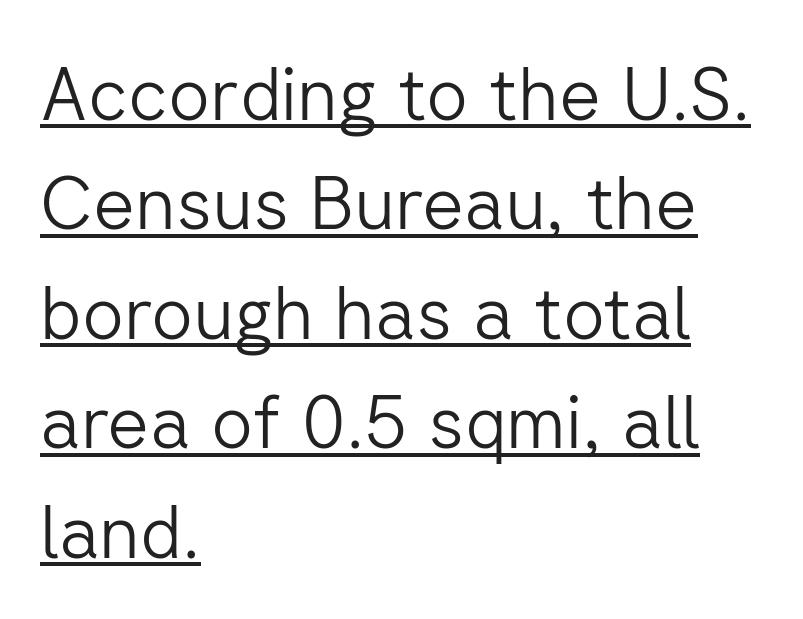
This sample has the flowing, uneven cadence of proportional lettering. You could call the tracking neutral — neither tight nor loose. Stems and bowls with no extra thickness — not bold. Evenly set lines give the paragraph a standard silhouette. The lettering stays uniformly vertical, giving the passage a roman look. Does the type have serifs? No, each stem ends abruptly.
